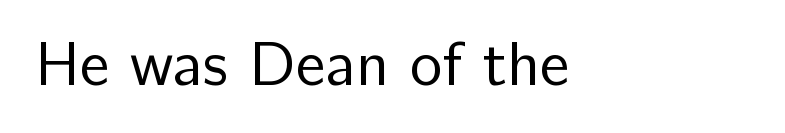
Q: Is the text bold? A: No.
Q: Is the text italic (slanted)? A: No, it is upright.
Q: Is the typeface a serif or a sans-serif typeface? A: Sans-serif.
Q: Is the text underlined? A: No.
Q: How is the paragraph aligned? A: Left-aligned.
Q: Is the spacing between letters normal or unusually wide? A: Normal.
Q: Width (condensed, normal, or wide)? A: Normal.
Q: Stroke contrast? A: Low.
Q: x-height? A: Medium.
Q: Monospaced? A: No.
